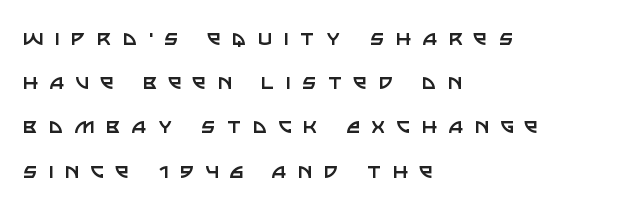
{"italic": "no", "bold": "no", "underline": "no", "align": "left", "line_spacing_ratio": 1.77, "letter_spacing": "wide", "letter_spacing_em": 0.45, "glyph_px": 25}
